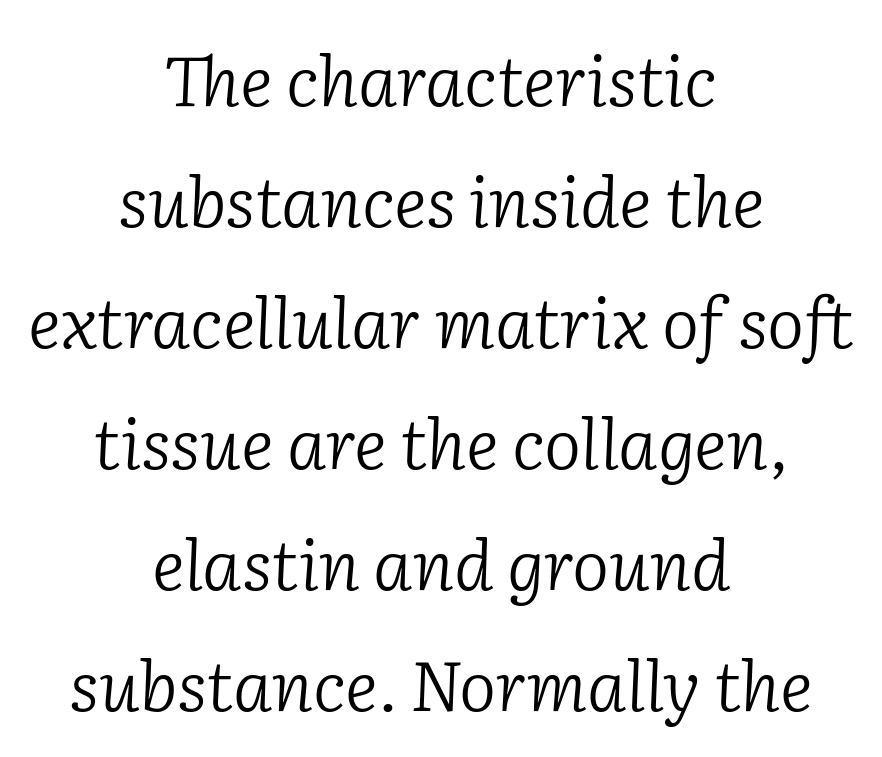
Q: Is the text bold? A: No.
Q: Is the text italic (slanted)? A: Yes, it leans right by about 2 degrees.
Q: Is the typeface a serif or a sans-serif typeface? A: Serif.
Q: Is the text underlined? A: No.
Q: How is the paragraph aligned? A: Centered.
Q: Is the spacing between letters normal or unusually wide? A: Normal.
Q: Width (condensed, normal, or wide)? A: Normal.
Q: Stroke contrast? A: Low.
Q: x-height? A: Medium.
Q: Monospaced? A: No.
